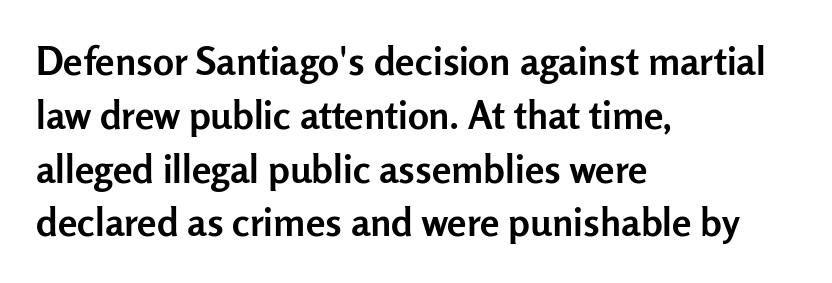
The image shows 39 px semibold sans-serif type, upright; set left-aligned, normal line spacing (1.38x), normal letter spacing, not underlined; low stroke contrast and a medium x-height.
